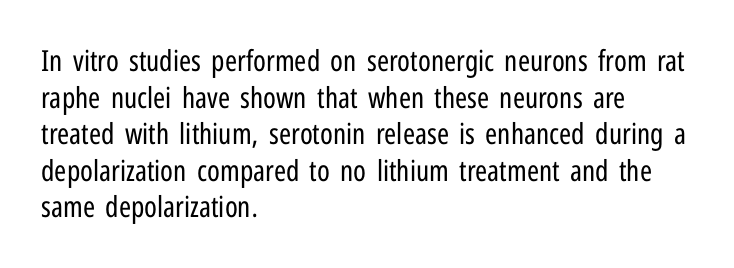
Q: Is the text bold? A: No.
Q: Is the text italic (slanted)? A: No, it is upright.
Q: Is the typeface a serif or a sans-serif typeface? A: Sans-serif.
Q: Is the text underlined? A: No.
Q: How is the paragraph aligned? A: Left-aligned.
Q: Is the spacing between letters normal or unusually wide? A: Normal.
Q: Is the spacing between lines tight, normal or loose? A: Normal.
Q: Width (condensed, normal, or wide)? A: Condensed.
Q: Stroke contrast? A: Low.
Q: x-height? A: Medium.
Q: Monospaced? A: No.
